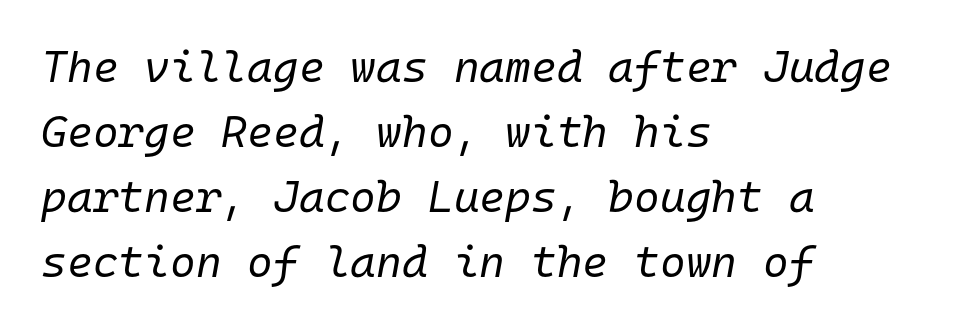
The image shows 44 px regular-weight type, italic (leaning right), monospaced; set left-aligned, normal line spacing (1.48x), normal letter spacing, not underlined; low stroke contrast and a medium x-height.
